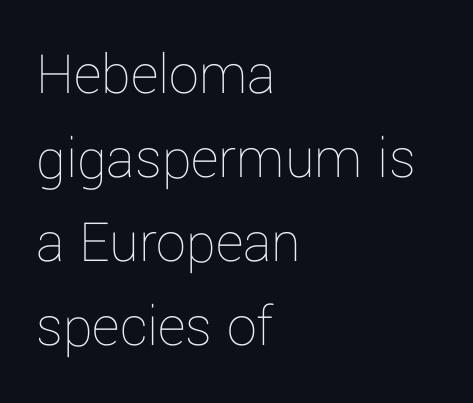
Unmarked baselines from the first word to the last. Summary of weight: not heavy and not bold. The rendering uses natural spacing where letterforms have individual widths. The setting favours the left margin, as ordinary paragraphs usually do. When letters stand straight like this, we call the style roman or upright. Spacing between characters is what you'd get straight out of the box.
